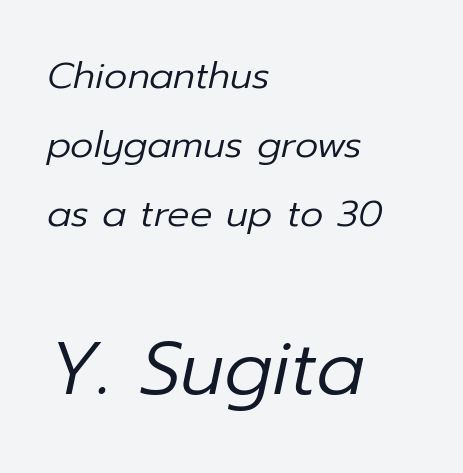
{"italic": "yes", "lean": "right", "slant_degrees": 12, "bold": "no", "weight": "regular", "width": "normal", "stroke_contrast": "low", "x_height": "medium", "monospaced": "no", "underline": "no", "align": "left", "line_spacing_ratio": 1.86, "letter_spacing": "normal", "letter_spacing_em": 0.0, "larger_block": "second", "size_ratio": 2.0, "glyph_px": 74}
